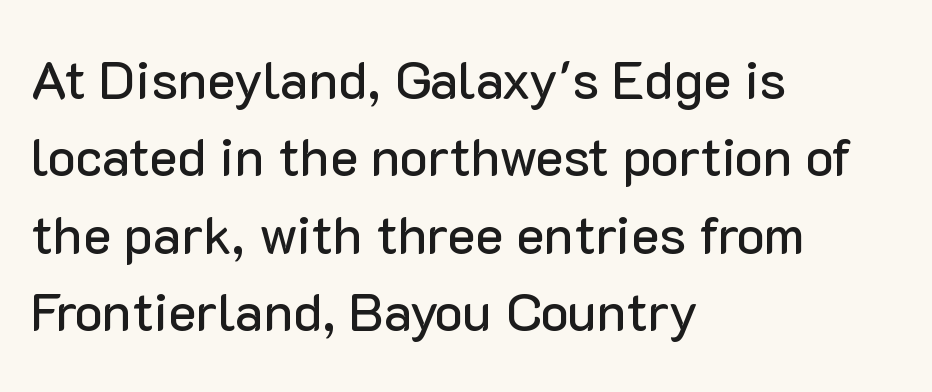
Q: Is the text italic (slanted)? A: No, it is upright.
Q: Is the typeface a serif or a sans-serif typeface? A: Sans-serif.
Q: Is the text underlined? A: No.
Q: How is the paragraph aligned? A: Left-aligned.
Q: Is the spacing between letters normal or unusually wide? A: Normal.
Q: Is the spacing between lines tight, normal or loose? A: Normal.
Q: Width (condensed, normal, or wide)? A: Normal.
Q: Stroke contrast? A: Low.
Q: x-height? A: Medium.
Q: Monospaced? A: No.
